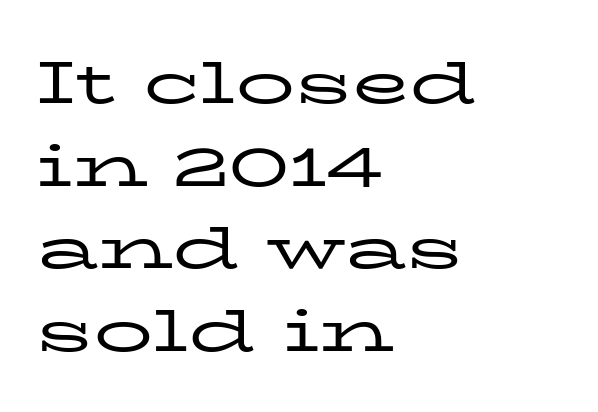
The space beneath each line is pristine and unruled. The letters advance in unequal steps, a hallmark of proportional type. This sample uses a serif face. When letters stand straight like this, we call the style roman or upright.
